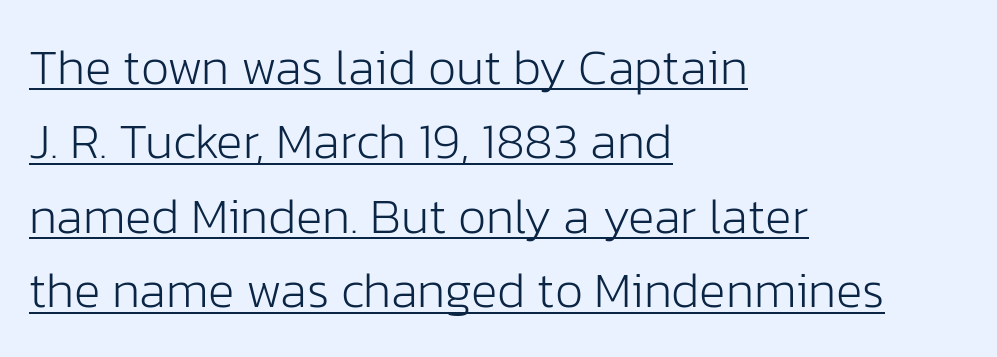
The image shows 50 px light sans-serif type, upright; set left-aligned, normal line spacing (1.49x), normal letter spacing, underlined; low stroke contrast and a medium x-height.
